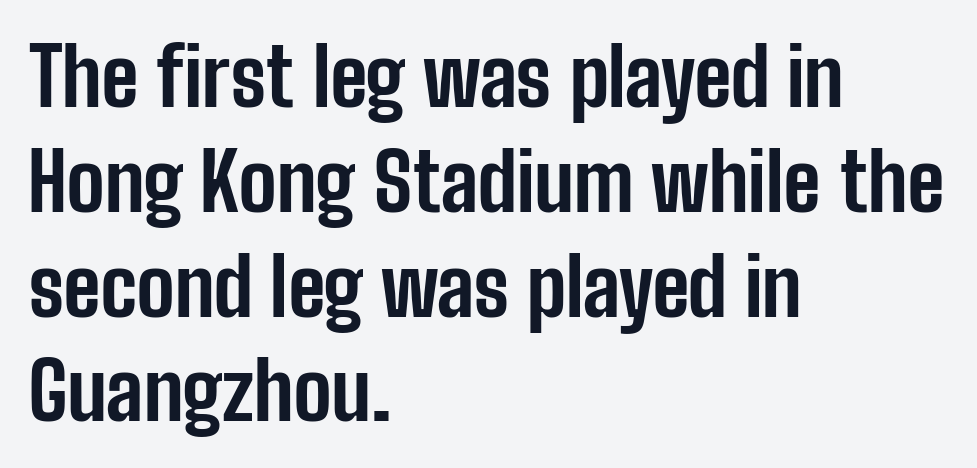
{"serif": "no", "italic": "no", "bold": "yes", "weight": "bold", "width": "condensed", "stroke_contrast": "low", "x_height": "medium", "monospaced": "no", "underline": "no", "align": "left", "line_spacing": "normal", "line_spacing_ratio": 1.31, "letter_spacing": "normal", "letter_spacing_em": 0.0, "glyph_px": 80}
